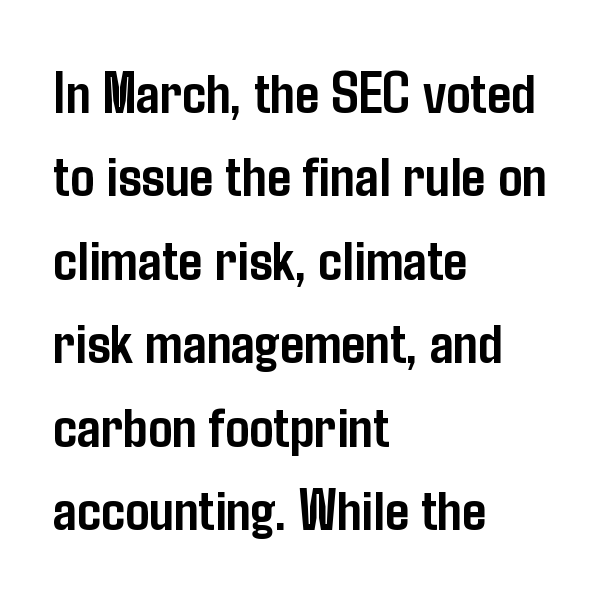
Q: Is the text bold? A: Yes.
Q: Is the text italic (slanted)? A: No, it is upright.
Q: Is the typeface a serif or a sans-serif typeface? A: Sans-serif.
Q: Is the text underlined? A: No.
Q: How is the paragraph aligned? A: Left-aligned.
Q: Is the spacing between letters normal or unusually wide? A: Normal.
Q: Is the spacing between lines tight, normal or loose? A: Normal.
Q: Width (condensed, normal, or wide)? A: Condensed.
Q: Stroke contrast? A: Low.
Q: x-height? A: Medium.
Q: Monospaced? A: No.
